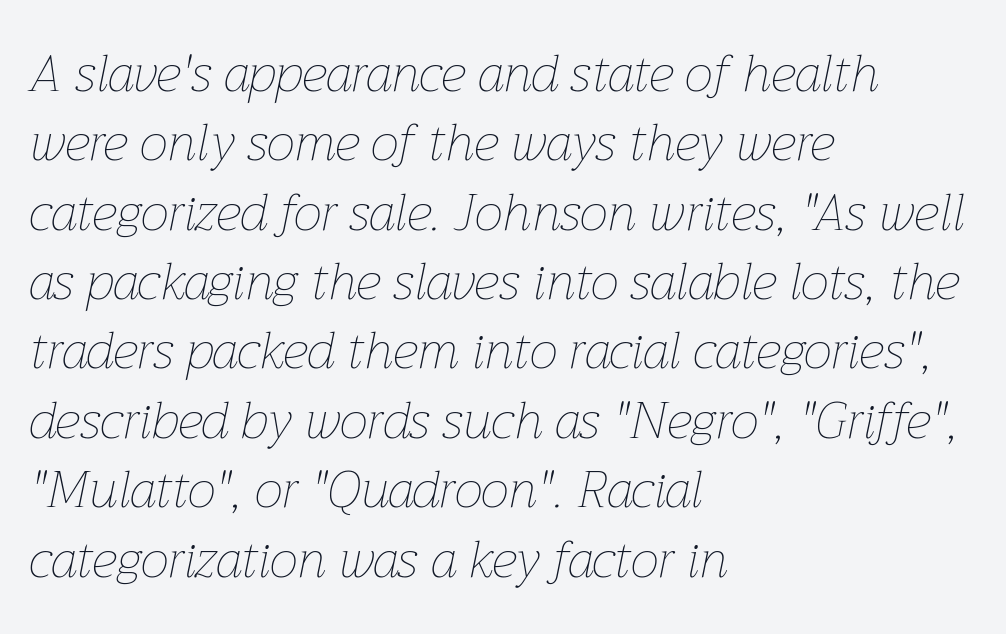
{"italic": "yes", "lean": "right", "slant_degrees": 12, "bold": "no", "weight": "thin", "width": "normal", "stroke_contrast": "low", "x_height": "medium", "monospaced": "no", "underline": "no", "align": "left", "line_spacing": "normal", "line_spacing_ratio": 1.36, "letter_spacing": "normal", "letter_spacing_em": 0.0, "glyph_px": 51}
